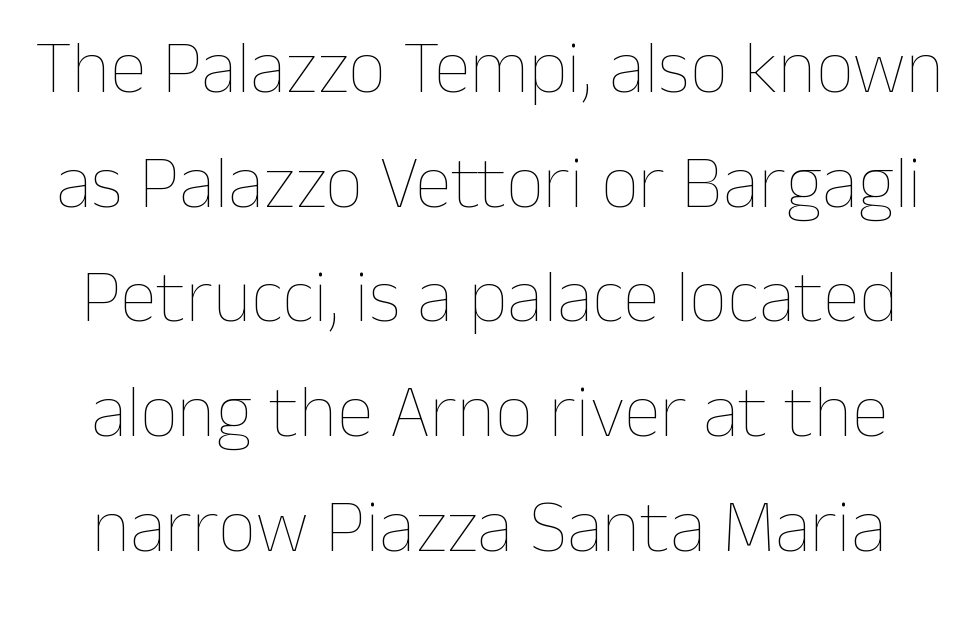
{"italic": "no", "bold": "no", "weight": "thin", "width": "normal", "stroke_contrast": "low", "x_height": "medium", "monospaced": "no", "underline": "no", "align": "center", "line_spacing": "normal", "line_spacing_ratio": 1.53, "letter_spacing": "normal", "letter_spacing_em": 0.0, "glyph_px": 75}
